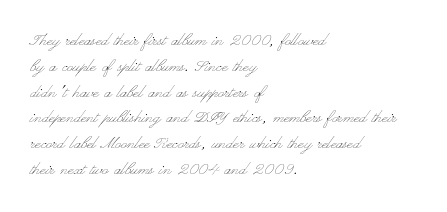
{"bold": "no", "underline": "no", "align": "left", "line_spacing": "normal", "line_spacing_ratio": 1.29, "letter_spacing": "normal", "letter_spacing_em": 0.0, "glyph_px": 20}
